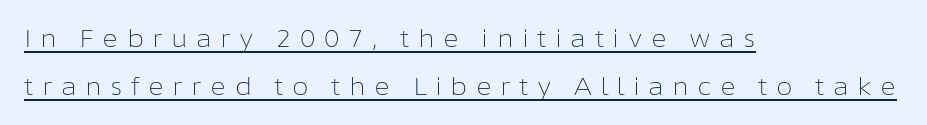
{"italic": "no", "bold": "no", "underline": "yes", "align": "left", "line_spacing": "loose", "line_spacing_ratio": 1.98, "letter_spacing": "wide", "letter_spacing_em": 0.35, "glyph_px": 24}
